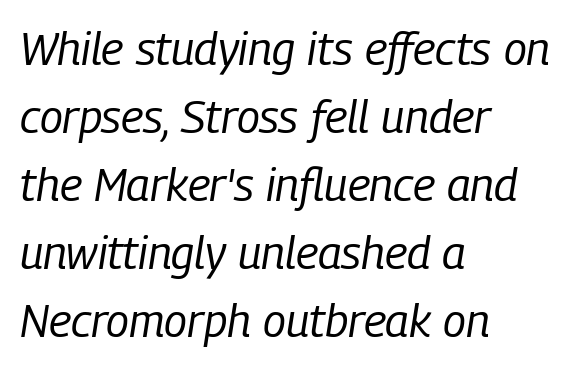
The paragraph has a hard left edge and a soft right edge. The passage shown leans; its letterforms are oblique. Glyph-to-glyph distance matches everyday printed text. Think standard paragraph weight, or any step lighter than that. Rows of type keep a routine distance in the vertical direction. This sample has the flowing, uneven cadence of proportional lettering.
